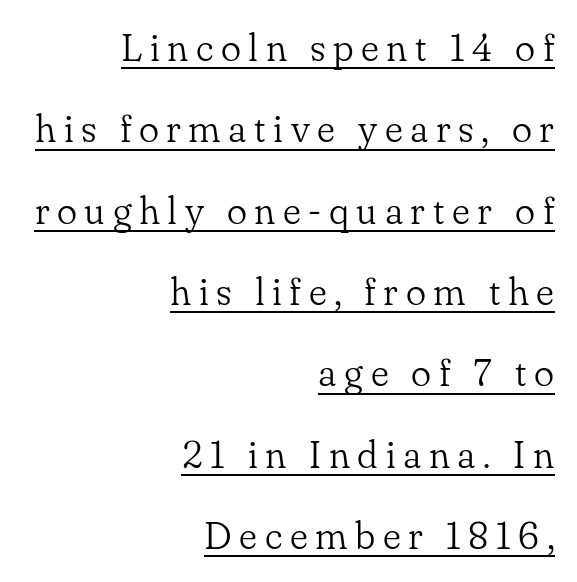
Q: Is the text bold? A: No.
Q: Is the text italic (slanted)? A: No, it is upright.
Q: Is the typeface a serif or a sans-serif typeface? A: Serif.
Q: Is the text underlined? A: Yes.
Q: How is the paragraph aligned? A: Right-aligned.
Q: Is the spacing between letters normal or unusually wide? A: Unusually wide.
Q: Is the spacing between lines tight, normal or loose? A: Loose.
Q: Width (condensed, normal, or wide)? A: Normal.
Q: Stroke contrast? A: Low.
Q: x-height? A: Small.
Q: Monospaced? A: No.
